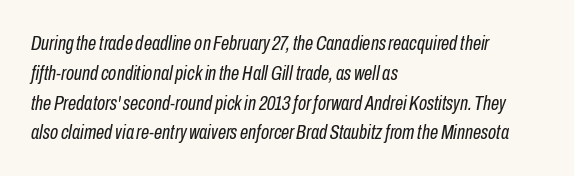
Weight: regular or lighter. The vertical gap from one line to the next is medium. The paragraph has a hard left edge and a soft right edge. Every character sits at an angle, as italics do.
